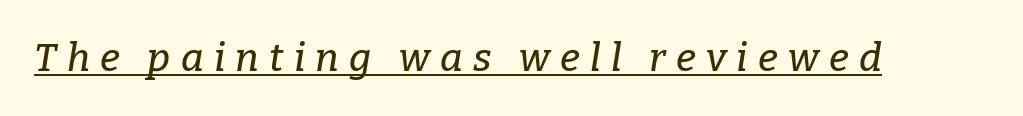
Q: Is the text italic (slanted)? A: Yes, it leans right by about 9 degrees.
Q: Is the typeface a serif or a sans-serif typeface? A: Serif.
Q: Is the text underlined? A: Yes.
Q: Is the spacing between letters normal or unusually wide? A: Unusually wide.
Q: Width (condensed, normal, or wide)? A: Normal.
Q: Stroke contrast? A: Low.
Q: x-height? A: Medium.
Q: Monospaced? A: No.
